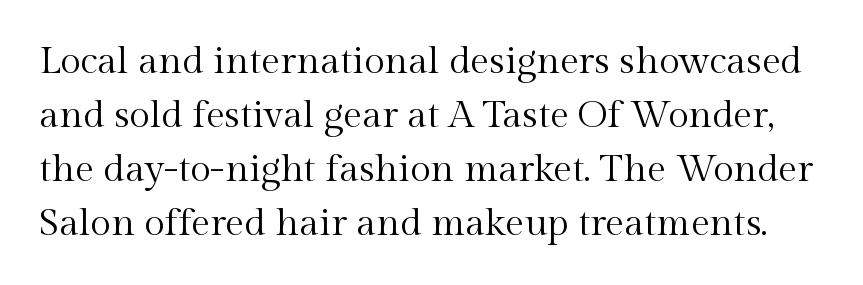
{"serif": "yes", "italic": "no", "bold": "no", "weight": "regular", "width": "normal", "x_height": "medium", "monospaced": "no", "underline": "no", "line_spacing": "normal", "line_spacing_ratio": 1.42, "letter_spacing": "normal", "letter_spacing_em": 0.0, "glyph_px": 38}
